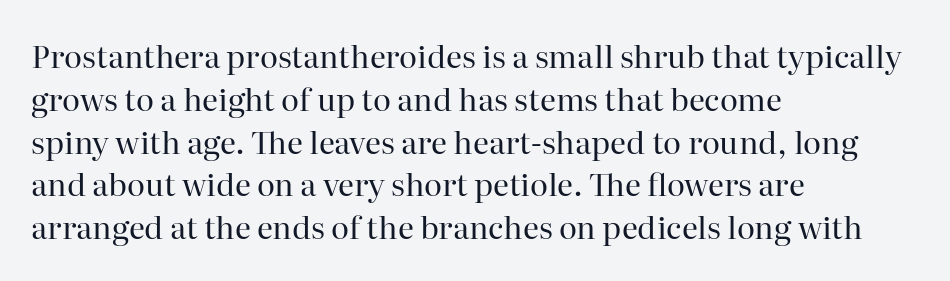
Q: Is the text bold? A: No.
Q: Is the text italic (slanted)? A: No, it is upright.
Q: Is the typeface a serif or a sans-serif typeface? A: Serif.
Q: Is the text underlined? A: No.
Q: How is the paragraph aligned? A: Left-aligned.
Q: Is the spacing between letters normal or unusually wide? A: Normal.
Q: Is the spacing between lines tight, normal or loose? A: Normal.
Q: Width (condensed, normal, or wide)? A: Normal.
Q: Stroke contrast? A: High.
Q: x-height? A: Medium.
Q: Monospaced? A: No.
